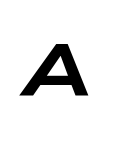
Q: Is the text bold? A: Yes.
Q: Is the text italic (slanted)? A: Yes, it leans right by about 9 degrees.
Q: Is the text underlined? A: No.
Q: Is the spacing between letters normal or unusually wide? A: Normal.
Q: Width (condensed, normal, or wide)? A: Wide.
Q: Stroke contrast? A: Low.
Q: x-height? A: Medium.
Q: Monospaced? A: No.
